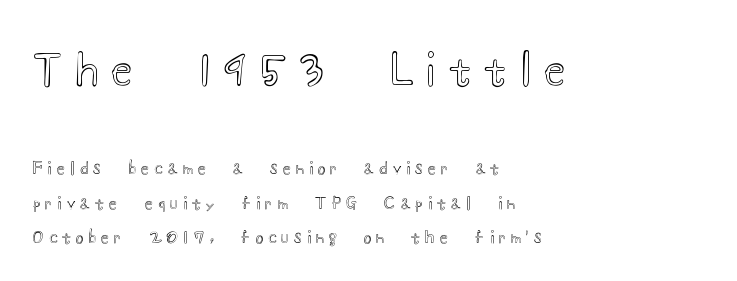
Reading top to bottom, the characters get smaller at the block break. The type is letterspaced generously, with wide tracking. Every row of glyphs begins at an identical x-position on the left. The space directly below the letters is spotless.
